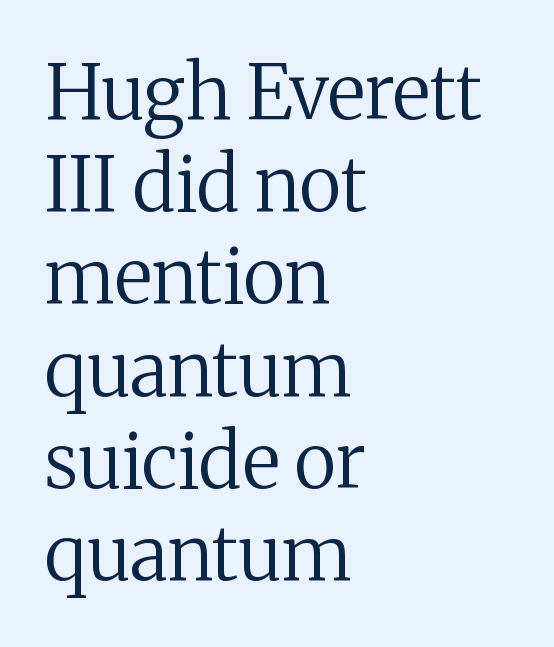
The passage shown is typed in a proportional face where columns would drift. Ascenders rise straight up at ninety degrees. Beneath every word, the page is bare. A light-to-regular cut is what we see here.
